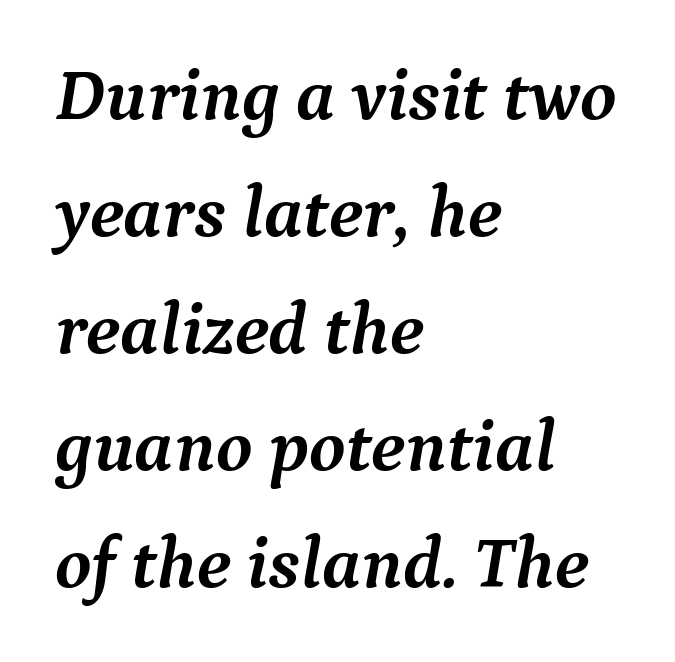
{"serif": "yes", "italic": "yes", "lean": "right", "slant_degrees": 9, "bold": "yes", "weight": "semibold", "width": "normal", "stroke_contrast": "medium", "x_height": "medium", "monospaced": "no", "underline": "no", "align": "left", "line_spacing": "normal", "line_spacing_ratio": 1.58, "letter_spacing": "normal", "letter_spacing_em": 0.0, "glyph_px": 74}
